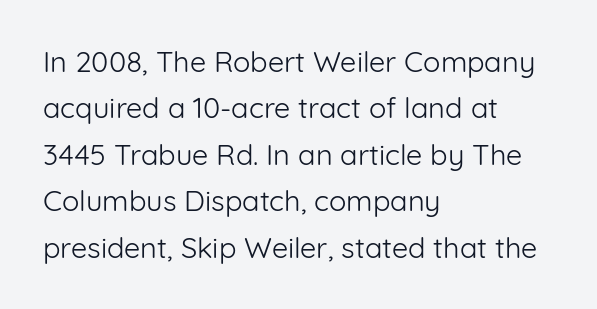
Q: Is the text bold? A: No.
Q: Is the text italic (slanted)? A: No, it is upright.
Q: Is the typeface a serif or a sans-serif typeface? A: Sans-serif.
Q: Is the text underlined? A: No.
Q: How is the paragraph aligned? A: Left-aligned.
Q: Is the spacing between letters normal or unusually wide? A: Normal.
Q: Is the spacing between lines tight, normal or loose? A: Normal.
Q: Width (condensed, normal, or wide)? A: Normal.
Q: Stroke contrast? A: Low.
Q: x-height? A: Medium.
Q: Monospaced? A: No.
